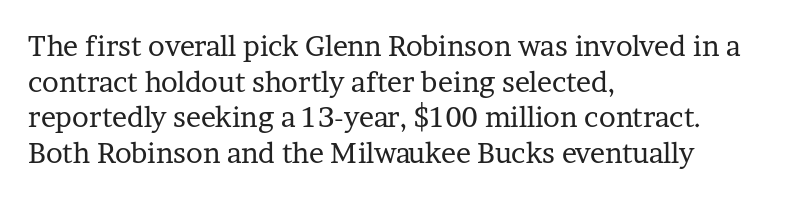
The image shows 28 px regular-weight serif type, upright; set left-aligned, normal line spacing (1.27x), normal letter spacing, not underlined; low stroke contrast and a medium x-height.
